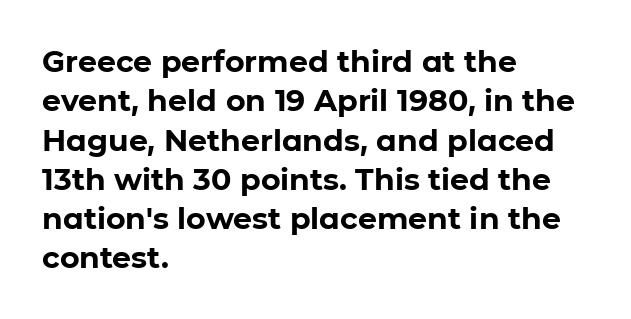
The image shows 30 px bold sans-serif type, upright; set left-aligned, normal line spacing (1.31x), normal letter spacing, not underlined; low stroke contrast and a medium x-height.
